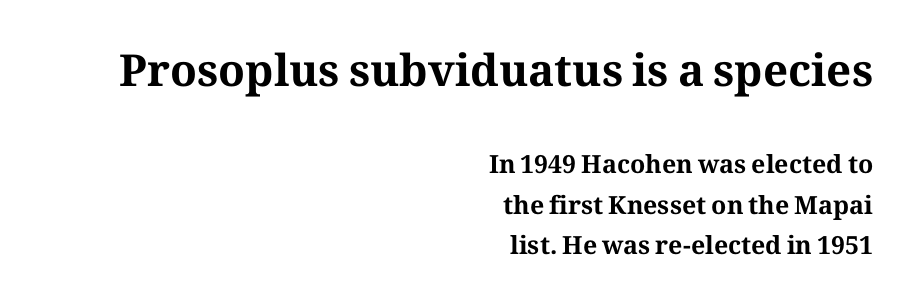
The image shows 44 px bold serif type, upright; set right-aligned, normal line spacing (1.62x), normal letter spacing, not underlined; the first (top) block is 1.76x larger; medium stroke contrast and a medium x-height.
